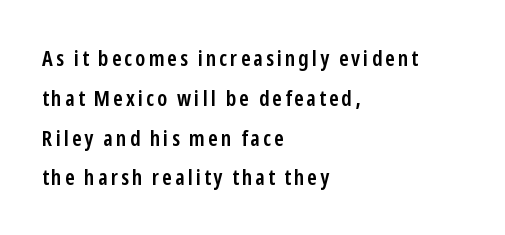
The letters stand straight up with perfectly vertical stems. Decoration check: the copy has no underline. These lines carry some extra weight — a demibold, not a full bold. In CSS terms this would be text-align: left.
